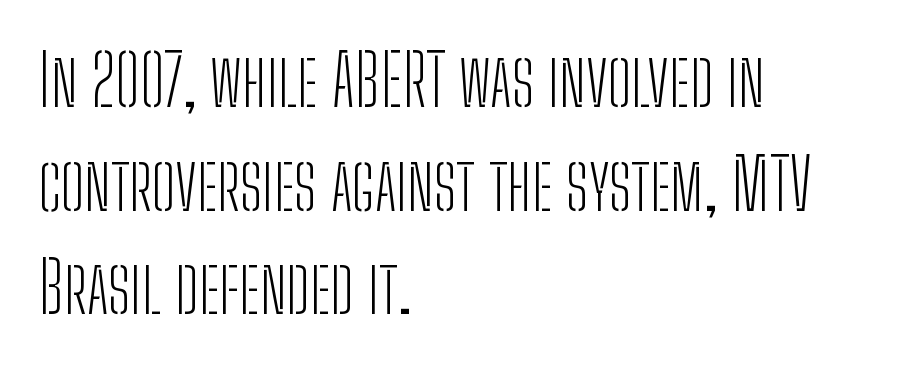
{"serif": "no", "italic": "no", "bold": "no", "weight": "light", "width": "condensed", "stroke_contrast": "low", "x_height": "medium", "monospaced": "no", "underline": "no", "align": "left", "line_spacing": "normal", "line_spacing_ratio": 1.48, "letter_spacing": "normal", "letter_spacing_em": 0.0, "glyph_px": 70}
